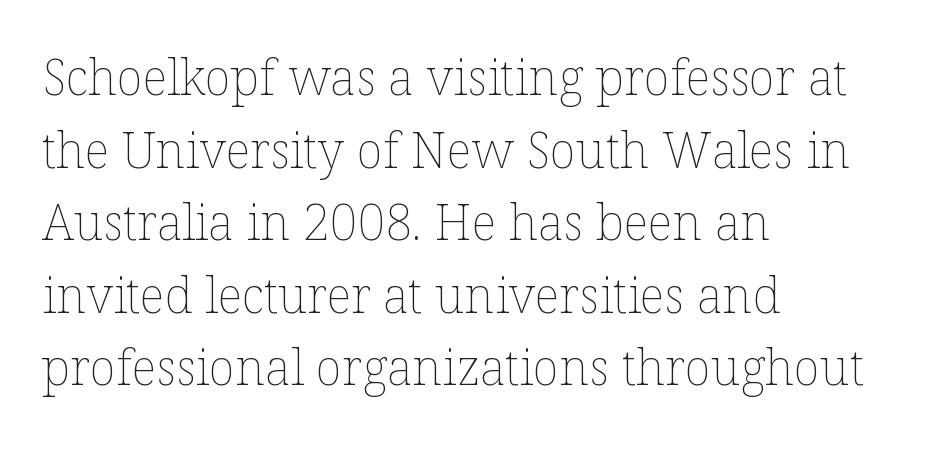
Q: Is the text bold? A: No.
Q: Is the text italic (slanted)? A: No, it is upright.
Q: Is the text underlined? A: No.
Q: How is the paragraph aligned? A: Left-aligned.
Q: Is the spacing between letters normal or unusually wide? A: Normal.
Q: Is the spacing between lines tight, normal or loose? A: Normal.
Q: Width (condensed, normal, or wide)? A: Normal.
Q: Stroke contrast? A: Low.
Q: x-height? A: Medium.
Q: Monospaced? A: No.
